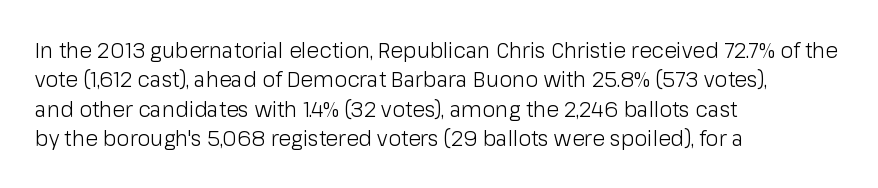
{"italic": "no", "bold": "no", "underline": "no", "align": "left", "line_spacing": "normal", "line_spacing_ratio": 1.4, "letter_spacing": "normal", "letter_spacing_em": 0.0, "glyph_px": 21}
